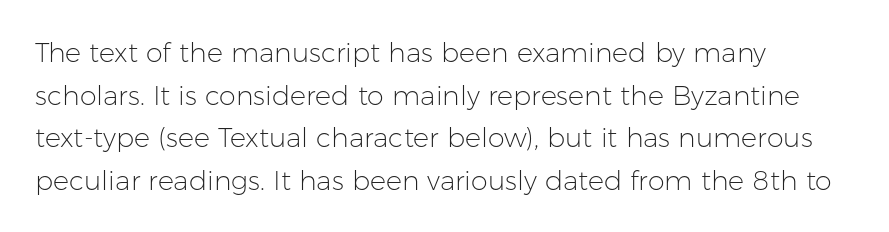
Q: Is the text bold? A: No.
Q: Is the text italic (slanted)? A: No, it is upright.
Q: Is the text underlined? A: No.
Q: How is the paragraph aligned? A: Left-aligned.
Q: Is the spacing between letters normal or unusually wide? A: Normal.
Q: Is the spacing between lines tight, normal or loose? A: Normal.
